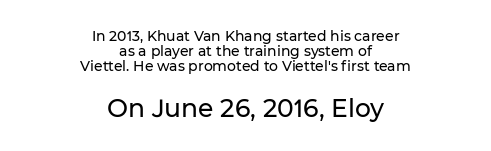
{"italic": "no", "underline": "no", "align": "center", "line_spacing": "tight", "line_spacing_ratio": 1.07, "letter_spacing": "normal", "letter_spacing_em": 0.0, "larger_block": "second", "size_ratio": 1.79, "glyph_px": 25}
